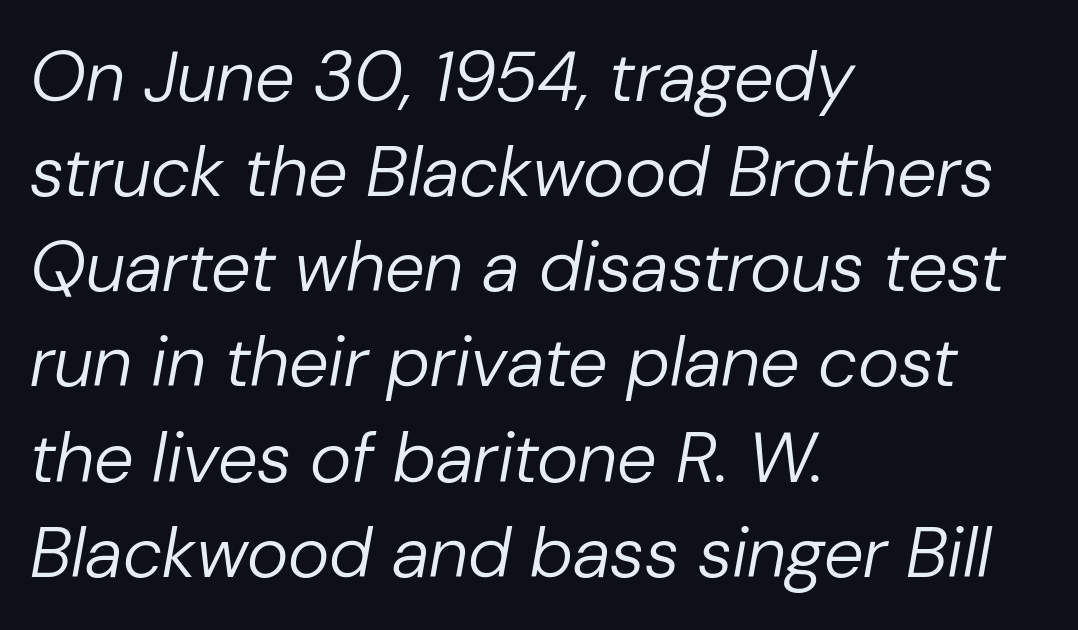
The block of text has a typical density, with ordinary space between rows. Nobody drew a line under any word here. One-word summary of the alignment: left. Honestly, the letter spacing is just normal — you wouldn't notice it.
